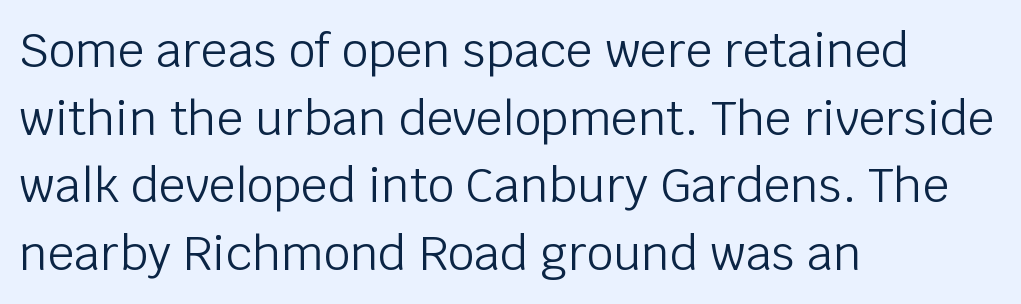
The image shows 47 px light sans-serif type, upright; set left-aligned, normal line spacing (1.44x), normal letter spacing, not underlined; low stroke contrast and a large x-height.
